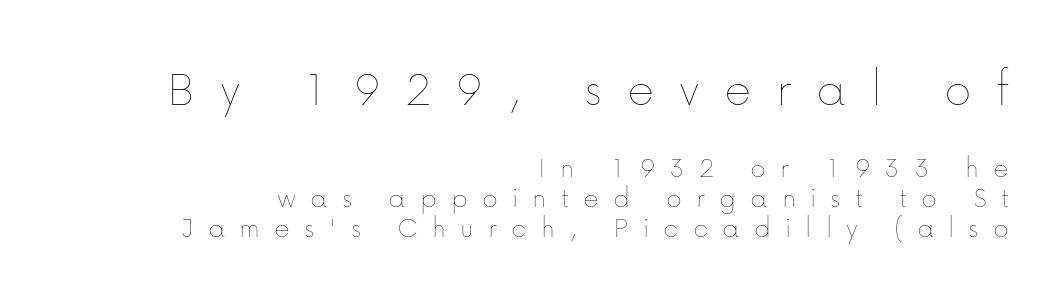
{"italic": "no", "bold": "no", "weight": "thin", "width": "normal", "stroke_contrast": "low", "x_height": "medium", "monospaced": "no", "underline": "no", "align": "right", "line_spacing": "tight", "line_spacing_ratio": 1.0, "letter_spacing": "wide", "letter_spacing_em": 0.47, "larger_block": "first", "size_ratio": 1.73, "glyph_px": 52}
